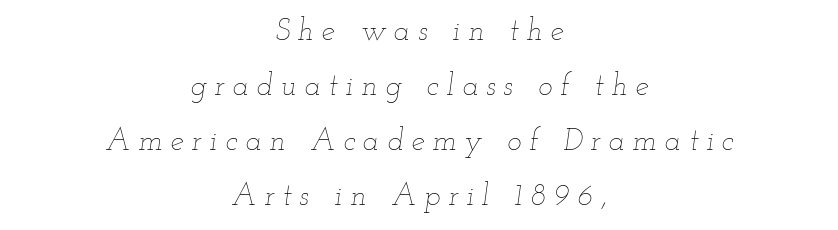
Q: Is the text bold? A: No.
Q: Is the text italic (slanted)? A: Yes, it leans right by about 12 degrees.
Q: Is the text underlined? A: No.
Q: How is the paragraph aligned? A: Centered.
Q: Is the spacing between letters normal or unusually wide? A: Unusually wide.
Q: Width (condensed, normal, or wide)? A: Wide.
Q: Stroke contrast? A: Low.
Q: x-height? A: Small.
Q: Monospaced? A: No.
